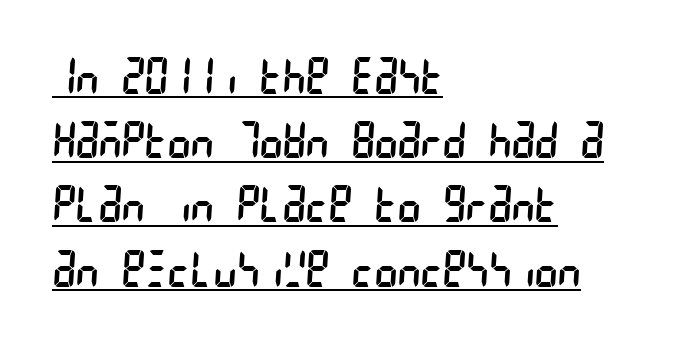
The image shows 49 px regular-weight, condensed sans-serif type; set left-aligned, normal line spacing (1.31x), normal letter spacing, underlined; low stroke contrast and a large x-height.
